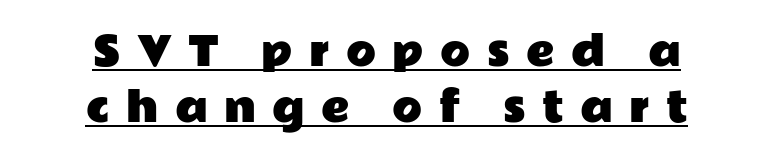
{"serif": "no", "italic": "no", "width": "wide", "stroke_contrast": "low", "x_height": "medium", "monospaced": "no", "underline": "yes", "align": "center", "line_spacing": "normal", "line_spacing_ratio": 1.44, "letter_spacing": "wide", "letter_spacing_em": 0.42, "glyph_px": 39}
